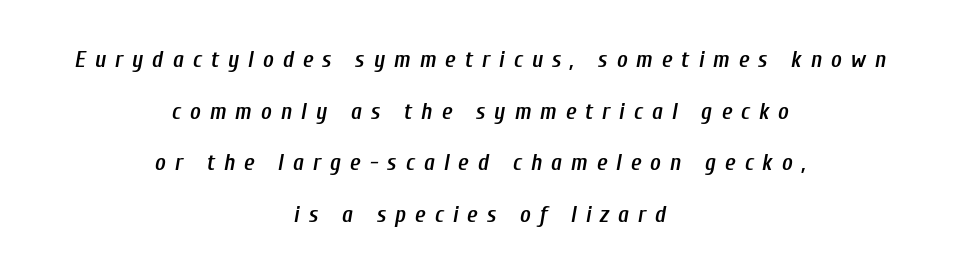
Looking at the ascenders, they clearly lean. This rendering widens character spacing well past its baseline value. Loosely led — the rows are spread out. Short and long lines alike share a common midpoint. The strip under each line holds only bare page.
